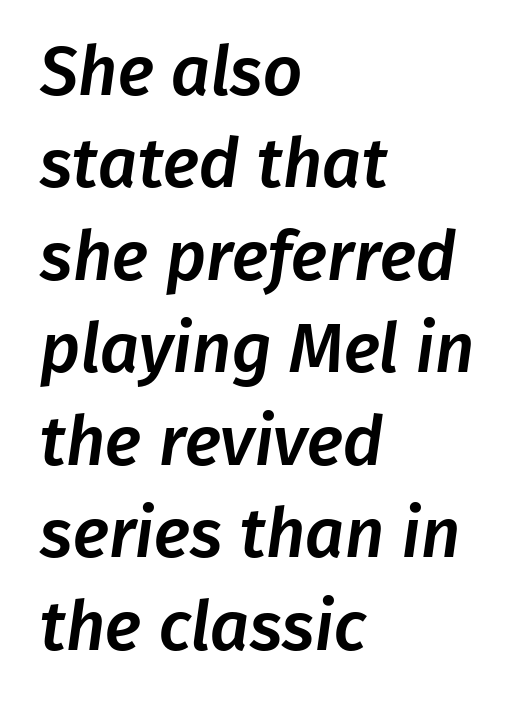
{"serif": "no", "width": "normal", "stroke_contrast": "low", "x_height": "medium", "monospaced": "no", "underline": "no", "align": "left", "line_spacing": "normal", "line_spacing_ratio": 1.34, "letter_spacing": "normal", "letter_spacing_em": 0.0, "glyph_px": 69}
